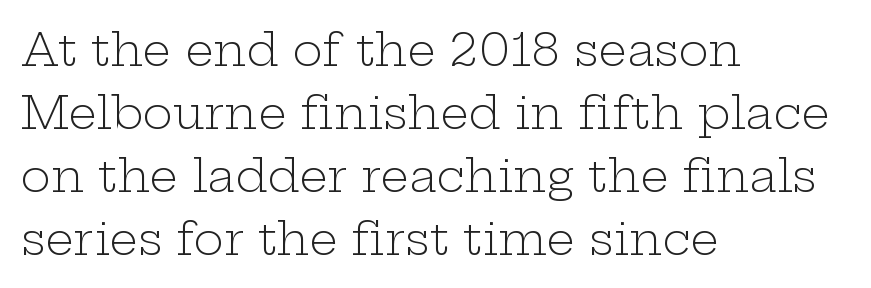
{"serif": "yes", "italic": "no", "bold": "no", "weight": "light", "width": "wide", "stroke_contrast": "low", "x_height": "medium", "monospaced": "no", "underline": "no", "align": "left", "line_spacing": "normal", "line_spacing_ratio": 1.4, "letter_spacing": "normal", "letter_spacing_em": 0.0, "glyph_px": 45}
